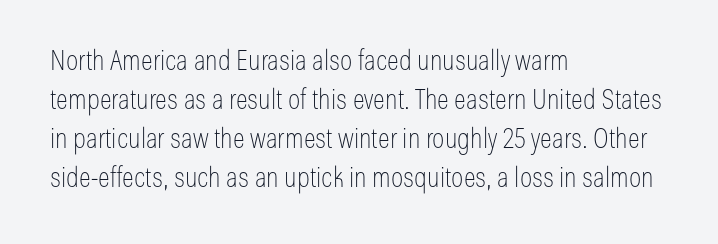
{"serif": "no", "italic": "no", "bold": "no", "weight": "thin", "width": "condensed", "stroke_contrast": "low", "x_height": "medium", "monospaced": "no", "underline": "no", "align": "left", "line_spacing": "normal", "line_spacing_ratio": 1.39, "letter_spacing": "normal", "letter_spacing_em": 0.0, "glyph_px": 28}
